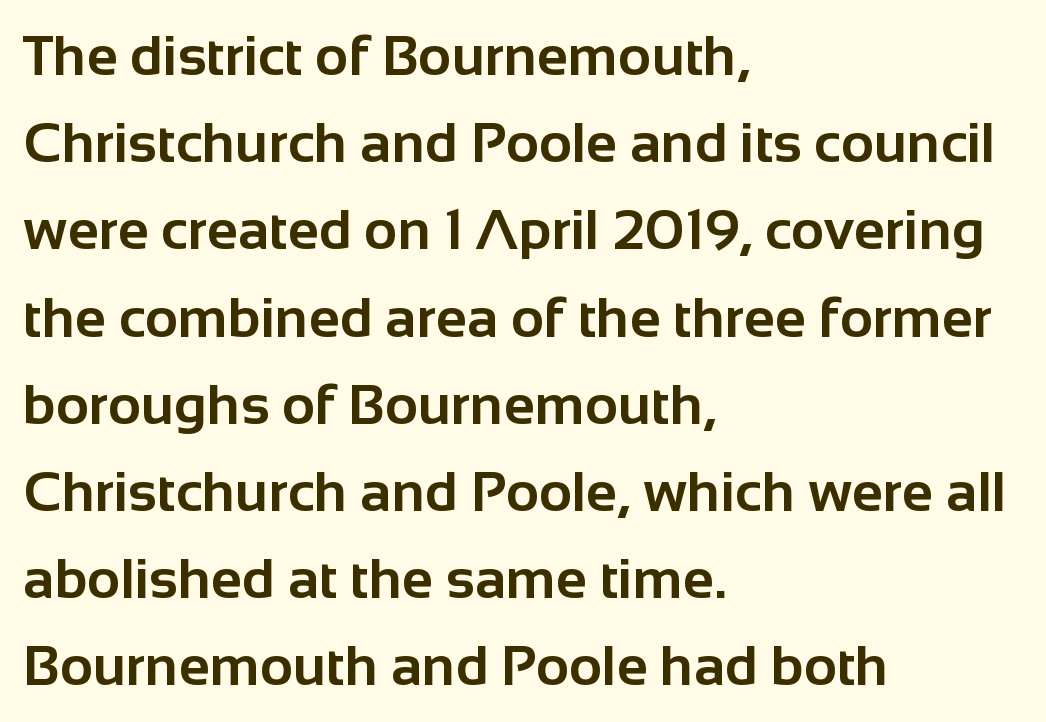
{"serif": "no", "italic": "no", "bold": "yes", "weight": "bold", "width": "normal", "stroke_contrast": "low", "x_height": "medium", "monospaced": "no", "underline": "no", "align": "left", "line_spacing": "normal", "line_spacing_ratio": 1.53, "letter_spacing": "normal", "letter_spacing_em": 0.0, "glyph_px": 57}
